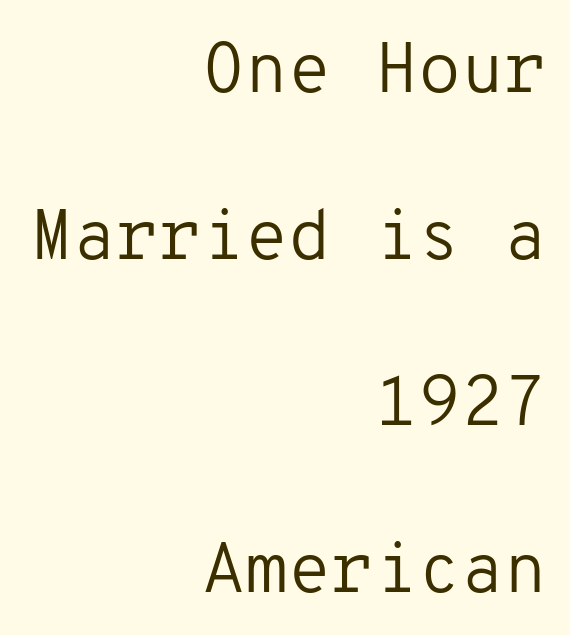
This block would shrink considerably if given ordinary leading; it's expanded now. Unlike italic type, these characters show no tilt at all. The face used here is monospaced, like something from a code editor. No feet cap the strokes, marking this as sans-serif type. Between one letter and the next there's only the usual sliver of space.
